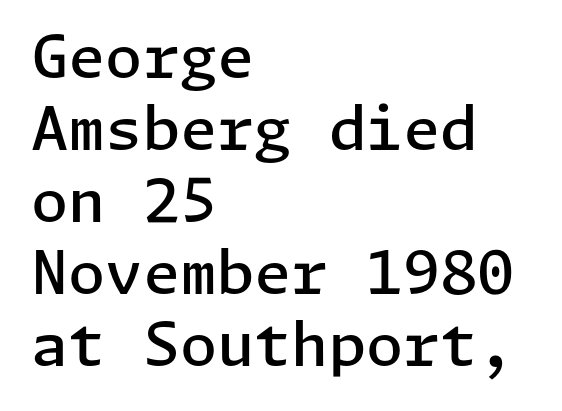
Q: Is the text bold? A: Semi-bold.
Q: Is the text italic (slanted)? A: No, it is upright.
Q: Is the typeface a serif or a sans-serif typeface? A: Sans-serif.
Q: Is the text underlined? A: No.
Q: How is the paragraph aligned? A: Left-aligned.
Q: Is the spacing between letters normal or unusually wide? A: Normal.
Q: Width (condensed, normal, or wide)? A: Normal.
Q: Stroke contrast? A: Low.
Q: x-height? A: Medium.
